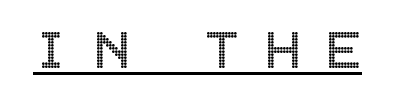
Somebody hit Ctrl+U on this one — the words are underlined. The letterforms stand isolated, each surrounded by extra space. The specimen reads as upright at a glance.
